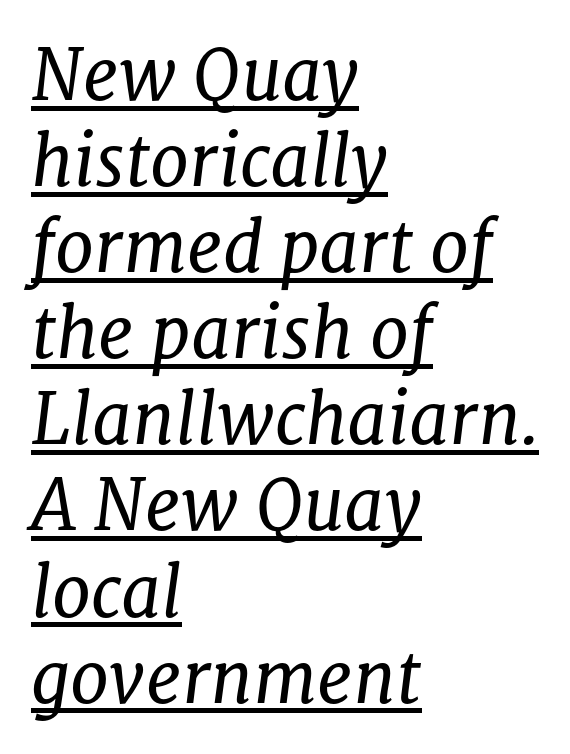
Q: Is the text bold? A: No.
Q: Is the text italic (slanted)? A: Yes, it leans right by about 8 degrees.
Q: Is the typeface a serif or a sans-serif typeface? A: Serif.
Q: Is the text underlined? A: Yes.
Q: How is the paragraph aligned? A: Left-aligned.
Q: Is the spacing between letters normal or unusually wide? A: Normal.
Q: Width (condensed, normal, or wide)? A: Normal.
Q: Stroke contrast? A: Low.
Q: x-height? A: Medium.
Q: Monospaced? A: No.
